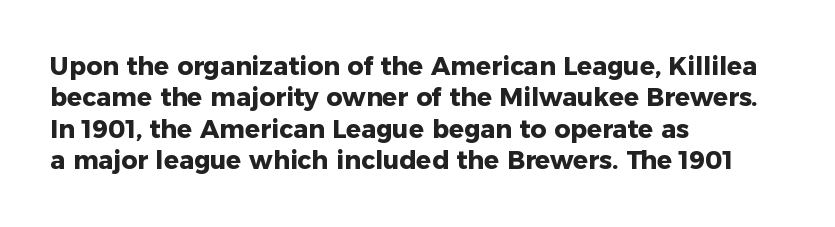
{"italic": "no", "bold": "yes", "underline": "no", "align": "left", "line_spacing": "normal", "line_spacing_ratio": 1.26, "letter_spacing": "normal", "letter_spacing_em": 0.0, "glyph_px": 25}
